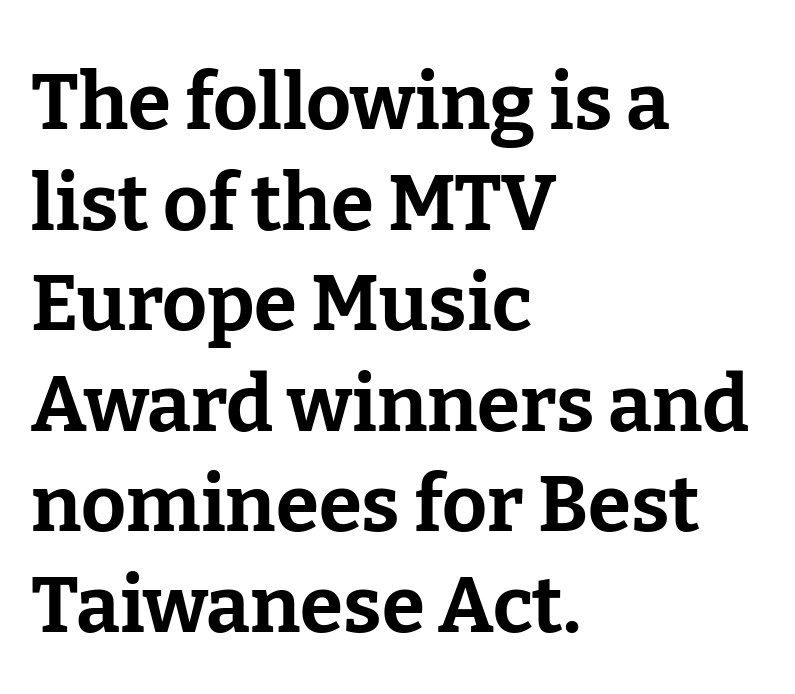
{"serif": "yes", "italic": "no", "bold": "yes", "weight": "bold", "width": "normal", "stroke_contrast": "low", "x_height": "medium", "monospaced": "no", "underline": "no", "align": "left", "line_spacing": "normal", "line_spacing_ratio": 1.29, "letter_spacing": "normal", "letter_spacing_em": 0.0, "glyph_px": 78}
